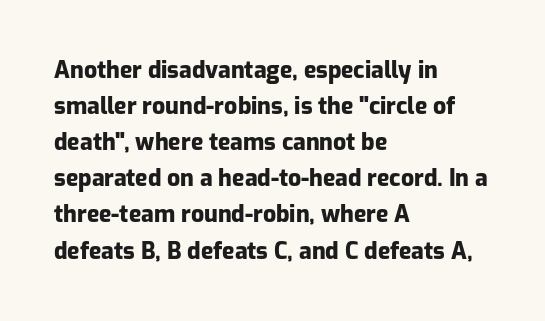
Q: Is the text bold? A: Yes.
Q: Is the text italic (slanted)? A: No, it is upright.
Q: Is the text underlined? A: No.
Q: How is the paragraph aligned? A: Left-aligned.
Q: Is the spacing between letters normal or unusually wide? A: Normal.
Q: Is the spacing between lines tight, normal or loose? A: Normal.
